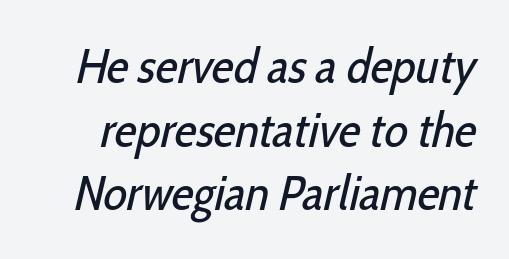
Q: Is the text bold? A: No.
Q: Is the typeface a serif or a sans-serif typeface? A: Sans-serif.
Q: Is the text underlined? A: No.
Q: Is the spacing between letters normal or unusually wide? A: Normal.
Q: Is the spacing between lines tight, normal or loose? A: Normal.
Q: Width (condensed, normal, or wide)? A: Condensed.
Q: Stroke contrast? A: Low.
Q: x-height? A: Medium.
Q: Monospaced? A: No.
